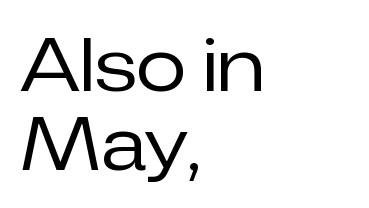
{"serif": "no", "italic": "no", "bold": "no", "weight": "regular", "width": "normal", "stroke_contrast": "low", "x_height": "medium", "monospaced": "no", "underline": "no", "align": "left", "line_spacing": "tight", "line_spacing_ratio": 1.08, "letter_spacing": "normal", "letter_spacing_em": 0.0, "glyph_px": 73}
